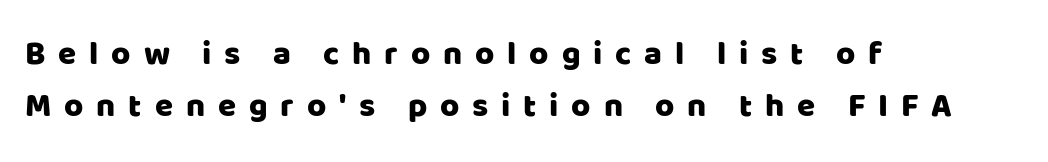
{"serif": "no", "italic": "no", "width": "normal", "stroke_contrast": "low", "x_height": "large", "monospaced": "no", "underline": "no", "align": "left", "line_spacing": "normal", "line_spacing_ratio": 1.59, "letter_spacing": "wide", "letter_spacing_em": 0.39, "glyph_px": 33}
